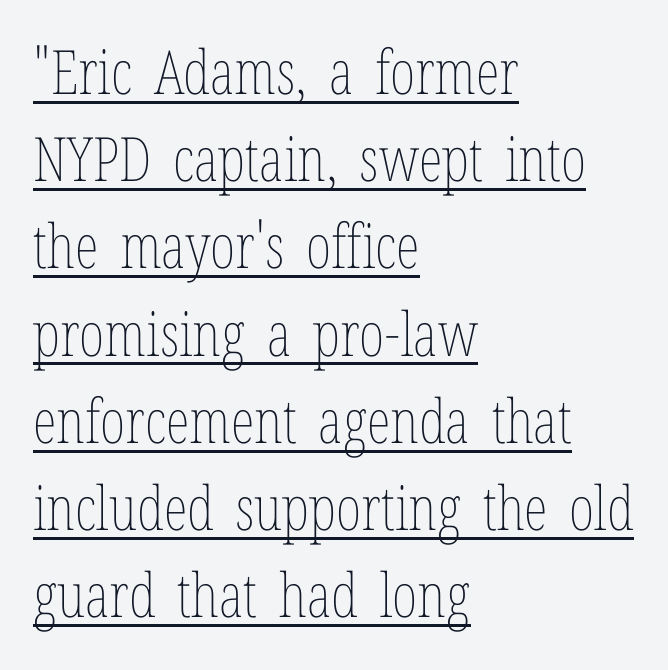
The image shows 61 px thin, condensed type, upright; set left-aligned, normal line spacing (1.43x), normal letter spacing, underlined; low stroke contrast and a medium x-height.
